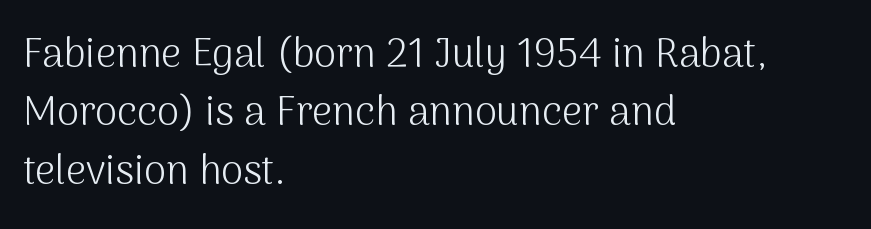
{"serif": "no", "italic": "no", "bold": "no", "weight": "light", "width": "normal", "stroke_contrast": "medium", "x_height": "medium", "monospaced": "no", "underline": "no", "align": "left", "line_spacing": "normal", "line_spacing_ratio": 1.46, "letter_spacing": "normal", "letter_spacing_em": 0.0, "glyph_px": 40}
